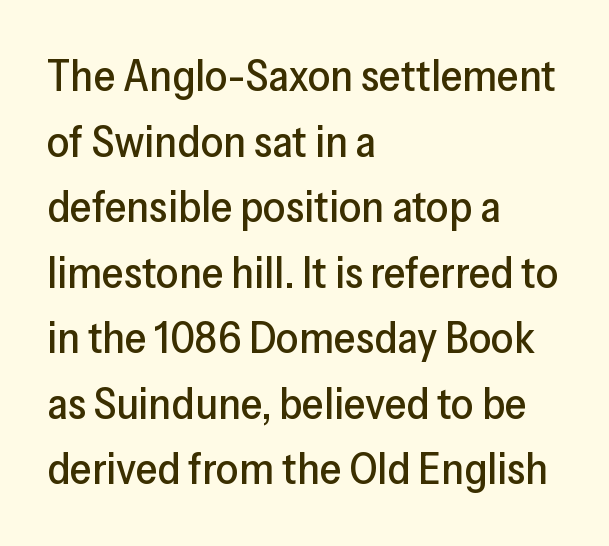
Q: Is the text italic (slanted)? A: No, it is upright.
Q: Is the typeface a serif or a sans-serif typeface? A: Sans-serif.
Q: Is the text underlined? A: No.
Q: How is the paragraph aligned? A: Left-aligned.
Q: Is the spacing between letters normal or unusually wide? A: Normal.
Q: Is the spacing between lines tight, normal or loose? A: Normal.
Q: Width (condensed, normal, or wide)? A: Normal.
Q: Stroke contrast? A: Low.
Q: x-height? A: Medium.
Q: Monospaced? A: No.
